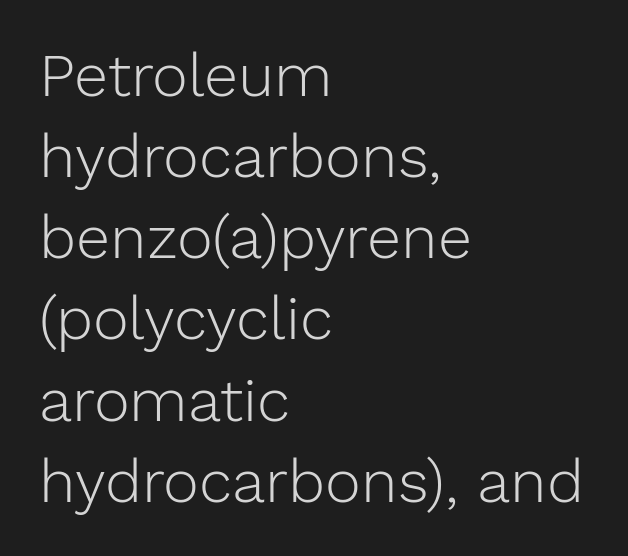
The image shows 61 px light sans-serif type, upright; set left-aligned, normal line spacing (1.33x), normal letter spacing, not underlined; low stroke contrast and a medium x-height.
